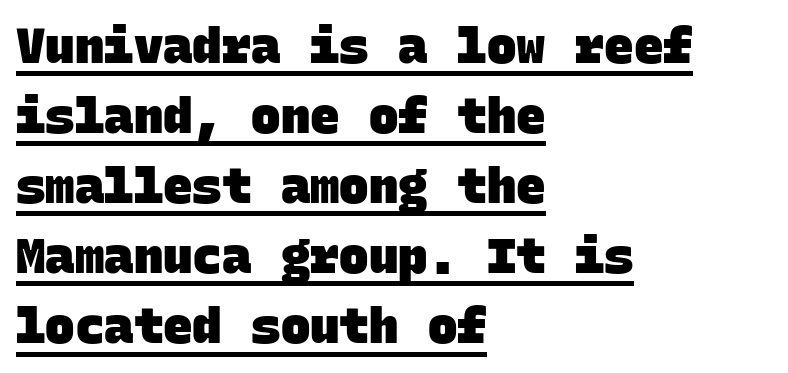
Reading down the block, your eye returns to a fixed left position each line. Here the glyphs are tracked normally, forming tight word shapes. Check where the strokes stop: nothing finishes them off — pure sans. This sample has the even, mechanical cadence of fixed-width lettering. Bold? Absolutely — the strokes are thick and heavy. Vertically, the passage feels balanced, rows spaced as you'd expect.
